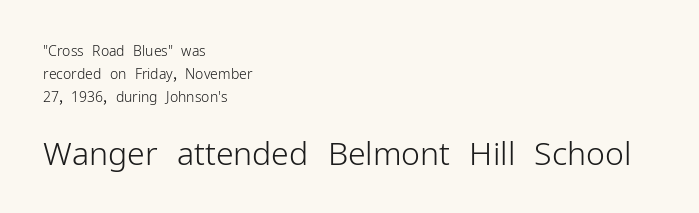
Q: Is the text bold? A: No.
Q: Is the text italic (slanted)? A: No, it is upright.
Q: Is the typeface a serif or a sans-serif typeface? A: Sans-serif.
Q: Is the text underlined? A: No.
Q: How is the paragraph aligned? A: Left-aligned.
Q: Is the spacing between letters normal or unusually wide? A: Normal.
Q: Is the spacing between lines tight, normal or loose? A: Normal.
Q: Which block of text is set in a larger size, the first (top) or the second (bottom)? A: The second (bottom) one.
Q: Width (condensed, normal, or wide)? A: Normal.
Q: Stroke contrast? A: Low.
Q: x-height? A: Medium.
Q: Monospaced? A: No.
